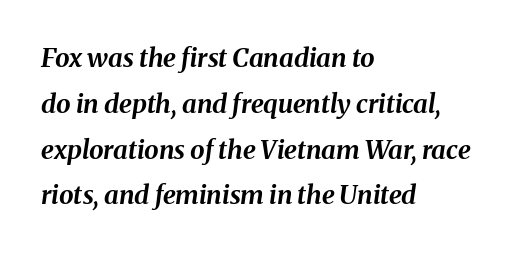
Q: Is the text bold? A: Yes.
Q: Is the text italic (slanted)? A: Yes, it leans right by about 8 degrees.
Q: Is the text underlined? A: No.
Q: How is the paragraph aligned? A: Left-aligned.
Q: Is the spacing between letters normal or unusually wide? A: Normal.
